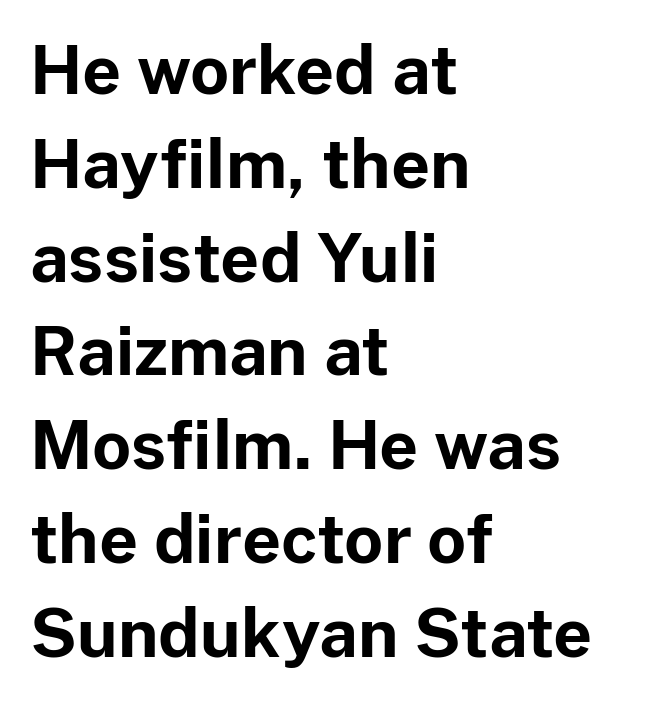
Line starts are locked; line ends wander. Does extra space separate the letters? No, they use regular spacing. Descenders are the only things crossing below the line. The leading is moderate, giving the passage an even texture.
